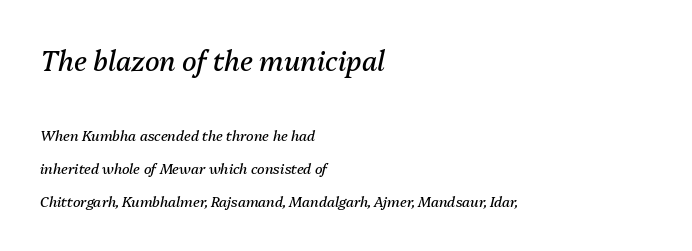
Q: Is the text bold? A: No.
Q: Is the text italic (slanted)? A: Yes, it leans right by about 13 degrees.
Q: Is the text underlined? A: No.
Q: How is the paragraph aligned? A: Left-aligned.
Q: Is the spacing between letters normal or unusually wide? A: Normal.
Q: Is the spacing between lines tight, normal or loose? A: Loose.
Q: Which block of text is set in a larger size, the first (top) or the second (bottom)? A: The first (top) one.
